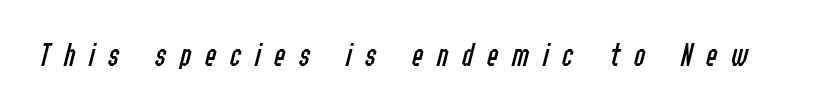
Inter-character spacing is expanded well beyond the font's built-in metrics. Observe the lean: these are italic letterforms. Varying glyph widths throughout — classic text-font behaviour. The weight tops out at a normal text grade. The string is rendered with underlining switched off.
